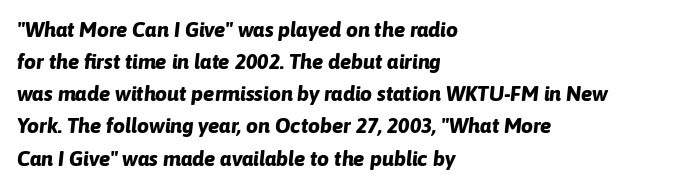
The image shows 21 px bold type, italic (leaning right); set left-aligned, normal line spacing (1.53x), normal letter spacing, not underlined.
